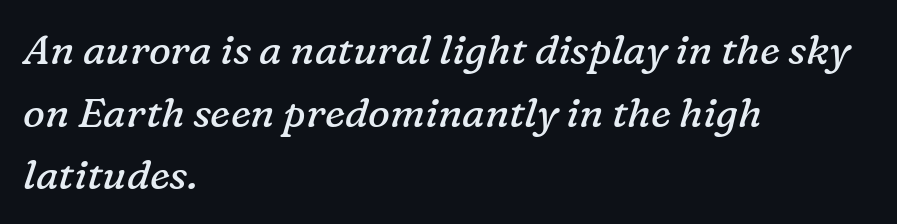
Q: Is the text bold? A: No.
Q: Is the text italic (slanted)? A: Yes, it leans right by about 16 degrees.
Q: Is the typeface a serif or a sans-serif typeface? A: Serif.
Q: Is the text underlined? A: No.
Q: How is the paragraph aligned? A: Left-aligned.
Q: Is the spacing between letters normal or unusually wide? A: Normal.
Q: Is the spacing between lines tight, normal or loose? A: Normal.
Q: Width (condensed, normal, or wide)? A: Normal.
Q: Stroke contrast? A: Low.
Q: x-height? A: Medium.
Q: Monospaced? A: No.
